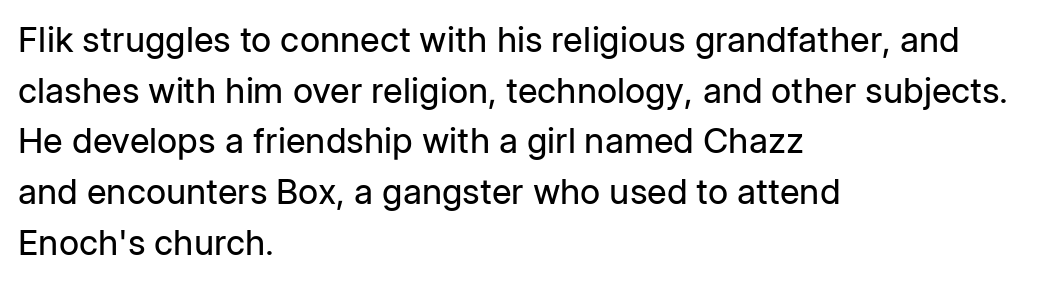
Q: Is the text bold? A: No.
Q: Is the text italic (slanted)? A: No, it is upright.
Q: Is the typeface a serif or a sans-serif typeface? A: Sans-serif.
Q: Is the text underlined? A: No.
Q: How is the paragraph aligned? A: Left-aligned.
Q: Is the spacing between letters normal or unusually wide? A: Normal.
Q: Is the spacing between lines tight, normal or loose? A: Normal.
Q: Width (condensed, normal, or wide)? A: Normal.
Q: Stroke contrast? A: Low.
Q: x-height? A: Medium.
Q: Monospaced? A: No.
